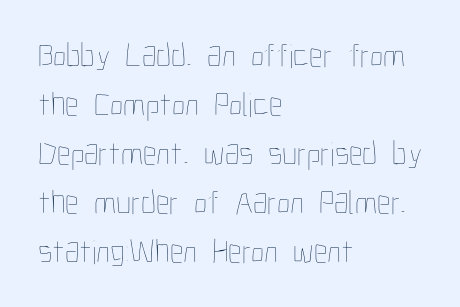
The image shows 34 px thin, condensed type, upright; set left-aligned, normal line spacing (1.44x), normal letter spacing, not underlined; low stroke contrast and a medium x-height.
